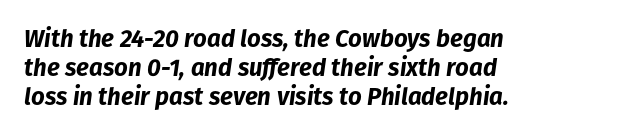
{"italic": "yes", "lean": "right", "slant_degrees": 8, "bold": "yes", "underline": "no", "align": "left", "line_spacing_ratio": 1.21, "letter_spacing": "normal", "letter_spacing_em": 0.0, "glyph_px": 24}
